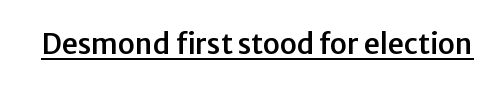
{"serif": "no", "italic": "no", "width": "normal", "stroke_contrast": "low", "x_height": "medium", "monospaced": "no", "underline": "yes", "letter_spacing": "normal", "letter_spacing_em": 0.0, "glyph_px": 28}
